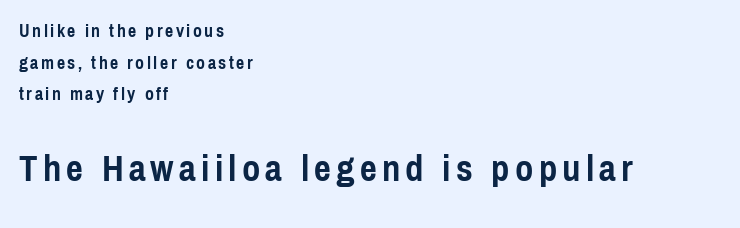
Do the letters lean? They stand straight. The glyphs in this specimen are sans serif. These two chunks differ in scale, with the bottom chunk taking the larger measure. Here the designer chose a conventional face with non-uniform glyph widths.
